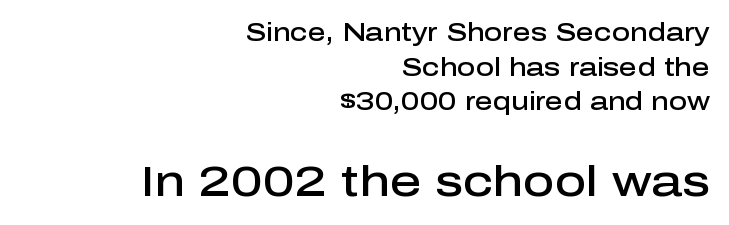
The image shows 43 px semibold sans-serif type, upright; set right-aligned, normal line spacing (1.39x), normal letter spacing, not underlined; the second (bottom) block is 1.72x larger; low stroke contrast and a medium x-height.
